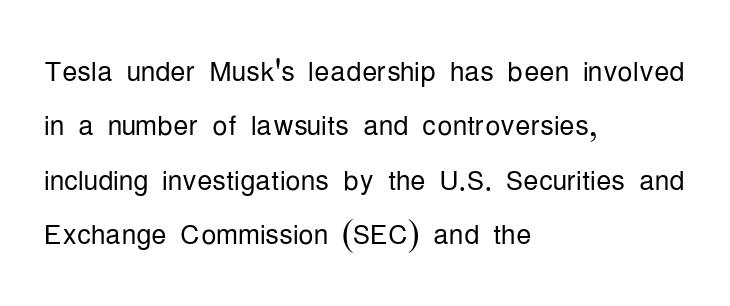
Q: Is the text bold? A: No.
Q: Is the text italic (slanted)? A: No, it is upright.
Q: Is the typeface a serif or a sans-serif typeface? A: Sans-serif.
Q: Is the text underlined? A: No.
Q: How is the paragraph aligned? A: Left-aligned.
Q: Is the spacing between letters normal or unusually wide? A: Normal.
Q: Is the spacing between lines tight, normal or loose? A: Normal.
Q: Width (condensed, normal, or wide)? A: Condensed.
Q: Stroke contrast? A: Low.
Q: x-height? A: Medium.
Q: Monospaced? A: No.
